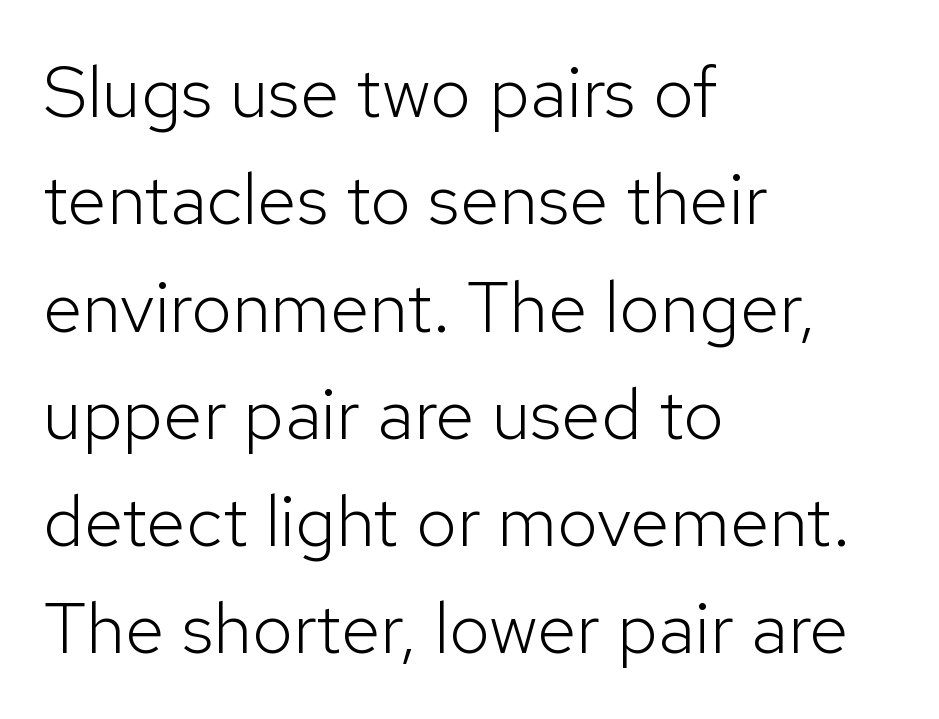
The image shows 72 px light sans-serif type, upright; set left-aligned, normal line spacing (1.49x), normal letter spacing, not underlined; low stroke contrast and a medium x-height.
